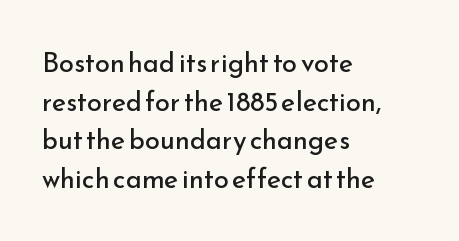
Q: Is the text bold? A: No.
Q: Is the text italic (slanted)? A: No, it is upright.
Q: Is the text underlined? A: No.
Q: How is the paragraph aligned? A: Left-aligned.
Q: Is the spacing between letters normal or unusually wide? A: Normal.
Q: Is the spacing between lines tight, normal or loose? A: Normal.
